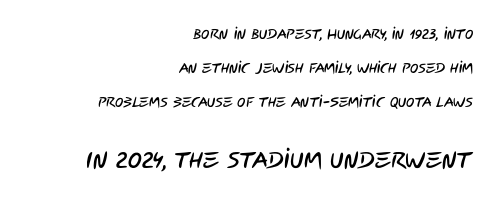
Q: Is the text underlined? A: No.
Q: How is the paragraph aligned? A: Right-aligned.
Q: Is the spacing between letters normal or unusually wide? A: Normal.
Q: Is the spacing between lines tight, normal or loose? A: Loose.
Q: Which block of text is set in a larger size, the first (top) or the second (bottom)? A: The second (bottom) one.
